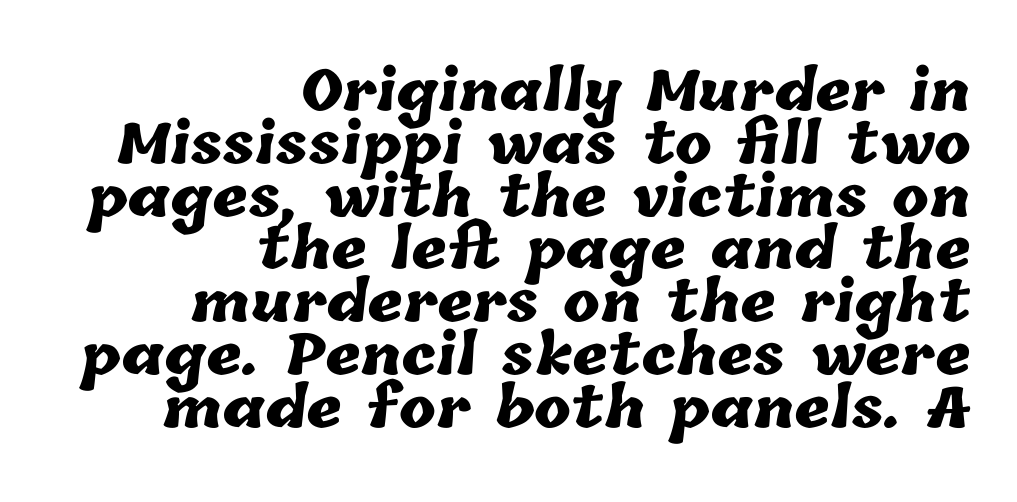
Q: Is the text bold? A: Yes.
Q: Is the text underlined? A: No.
Q: How is the paragraph aligned? A: Right-aligned.
Q: Is the spacing between letters normal or unusually wide? A: Normal.
Q: Is the spacing between lines tight, normal or loose? A: Tight.
Q: Width (condensed, normal, or wide)? A: Normal.
Q: Stroke contrast? A: Low.
Q: x-height? A: Medium.
Q: Monospaced? A: No.
